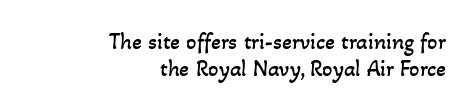
The image shows 23 px text type; set right-aligned, line spacing 1.16x, normal letter spacing, not underlined.
